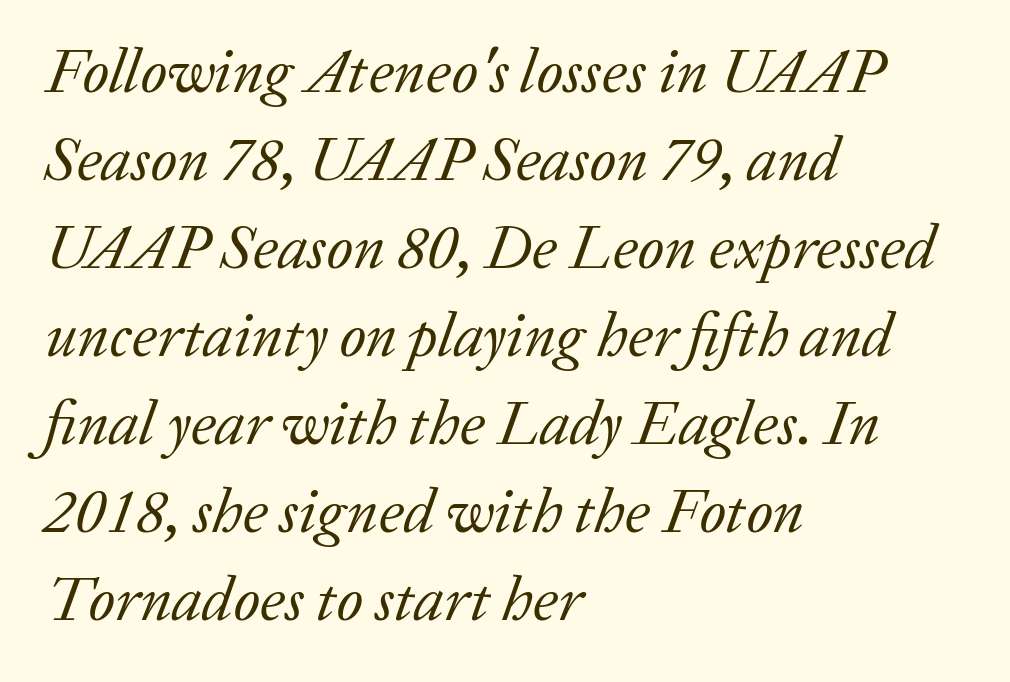
Q: Is the text bold? A: No.
Q: Is the text italic (slanted)? A: Yes, it leans right by about 20 degrees.
Q: Is the typeface a serif or a sans-serif typeface? A: Serif.
Q: Is the text underlined? A: No.
Q: How is the paragraph aligned? A: Left-aligned.
Q: Is the spacing between letters normal or unusually wide? A: Normal.
Q: Is the spacing between lines tight, normal or loose? A: Normal.
Q: Width (condensed, normal, or wide)? A: Normal.
Q: Stroke contrast? A: Low.
Q: x-height? A: Medium.
Q: Monospaced? A: No.
